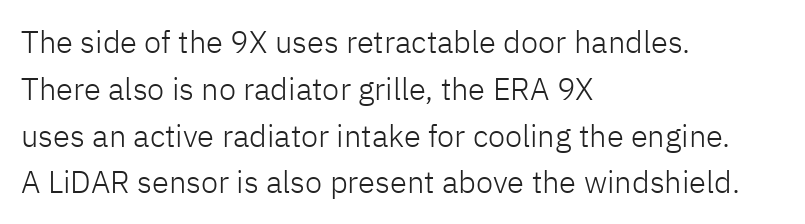
Unlike italic type, these characters show no tilt at all. Evenly set lines give the paragraph a standard silhouette. The space beneath each line is pristine and unruled. Here the designer chose a conventional face with non-uniform glyph widths. On a weight scale, this lands at 450 or below. Standard letterfit; no display-style spreading of the glyphs.
